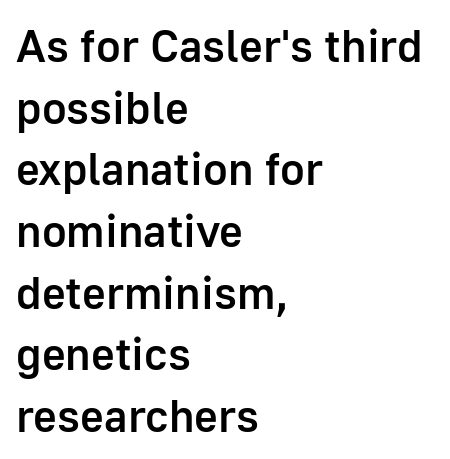
{"serif": "no", "italic": "no", "bold": "semi", "weight": "semibold", "width": "normal", "stroke_contrast": "low", "x_height": "medium", "monospaced": "no", "underline": "no", "align": "left", "line_spacing": "normal", "line_spacing_ratio": 1.34, "letter_spacing": "normal", "letter_spacing_em": 0.0, "glyph_px": 46}
